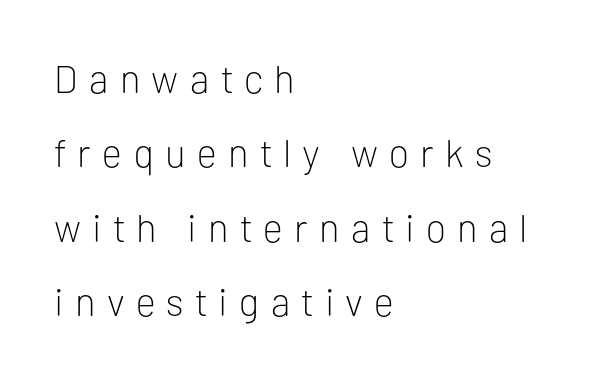
Students, observe: this is what heavily led, spacious text looks like. Do the letters lean? They stand straight. The tracking reads as deliberately expanded to a designer's eye. All the whitespace from short lines collects on the right. The typeface has the unassuming heft of standard copy or less. Beneath every word, the page is bare.
